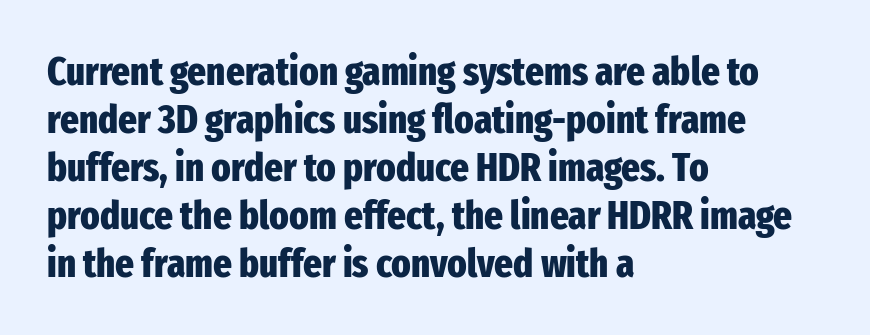
Q: Is the text bold? A: Yes.
Q: Is the text italic (slanted)? A: No, it is upright.
Q: Is the typeface a serif or a sans-serif typeface? A: Sans-serif.
Q: Is the text underlined? A: No.
Q: How is the paragraph aligned? A: Left-aligned.
Q: Is the spacing between letters normal or unusually wide? A: Normal.
Q: Width (condensed, normal, or wide)? A: Condensed.
Q: Stroke contrast? A: Low.
Q: x-height? A: Medium.
Q: Monospaced? A: No.
